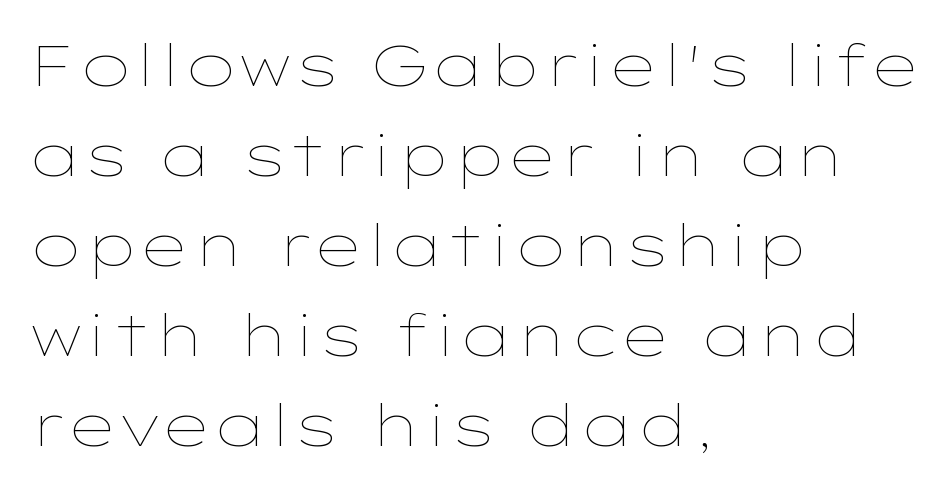
{"italic": "no", "bold": "no", "weight": "thin", "width": "wide", "stroke_contrast": "low", "x_height": "medium", "monospaced": "no", "underline": "no", "align": "left", "line_spacing": "normal", "line_spacing_ratio": 1.55, "letter_spacing": "normal", "letter_spacing_em": 0.0, "glyph_px": 58}
